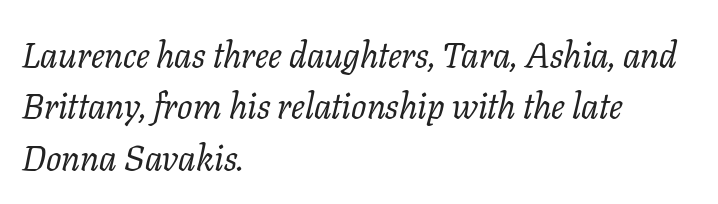
Q: Is the text bold? A: No.
Q: Is the text italic (slanted)? A: Yes, it leans right by about 11 degrees.
Q: Is the typeface a serif or a sans-serif typeface? A: Serif.
Q: Is the text underlined? A: No.
Q: How is the paragraph aligned? A: Left-aligned.
Q: Is the spacing between letters normal or unusually wide? A: Normal.
Q: Is the spacing between lines tight, normal or loose? A: Normal.
Q: Width (condensed, normal, or wide)? A: Normal.
Q: Stroke contrast? A: Low.
Q: x-height? A: Medium.
Q: Monospaced? A: No.
